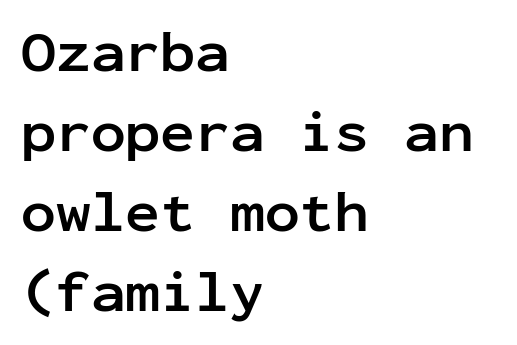
Q: Is the text bold? A: Yes.
Q: Is the text italic (slanted)? A: No, it is upright.
Q: Is the typeface a serif or a sans-serif typeface? A: Sans-serif.
Q: Is the text underlined? A: No.
Q: How is the paragraph aligned? A: Left-aligned.
Q: Is the spacing between letters normal or unusually wide? A: Normal.
Q: Is the spacing between lines tight, normal or loose? A: Normal.
Q: Width (condensed, normal, or wide)? A: Normal.
Q: Stroke contrast? A: Low.
Q: x-height? A: Medium.
Q: Monospaced? A: Yes.
